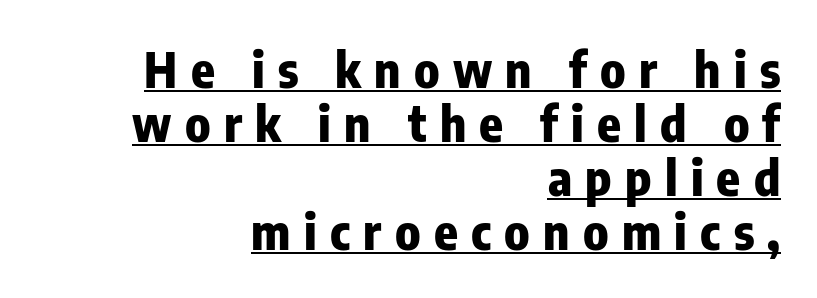
{"serif": "no", "italic": "no", "bold": "yes", "weight": "heavy", "width": "condensed", "stroke_contrast": "low", "x_height": "medium", "monospaced": "no", "underline": "yes", "align": "right", "line_spacing": "tight", "line_spacing_ratio": 1.1, "letter_spacing": "wide", "letter_spacing_em": 0.27, "glyph_px": 49}
